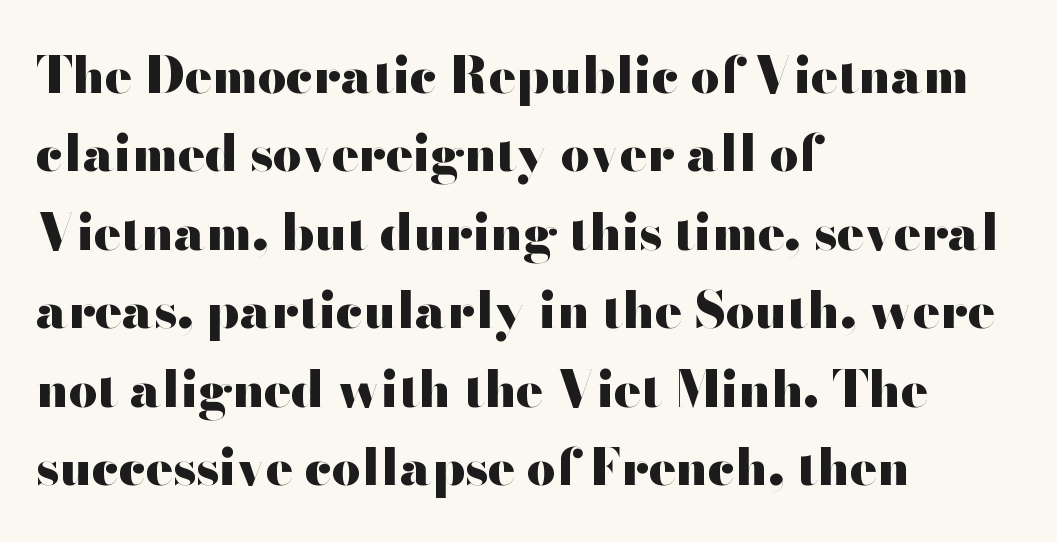
Horizontal bands of white between lines are of average thickness. Font category for this specimen: sans-serif. Short note: letters normally spaced. Summary of weight: heavy, a full bold. Unmarked baselines from the first word to the last.
